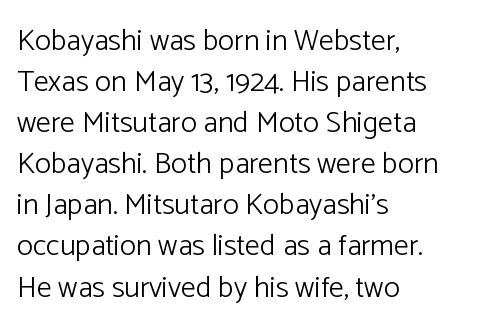
Q: Is the text bold? A: No.
Q: Is the text italic (slanted)? A: No, it is upright.
Q: Is the typeface a serif or a sans-serif typeface? A: Sans-serif.
Q: Is the text underlined? A: No.
Q: How is the paragraph aligned? A: Left-aligned.
Q: Is the spacing between letters normal or unusually wide? A: Normal.
Q: Is the spacing between lines tight, normal or loose? A: Normal.
Q: Width (condensed, normal, or wide)? A: Normal.
Q: Stroke contrast? A: Low.
Q: x-height? A: Medium.
Q: Monospaced? A: No.
